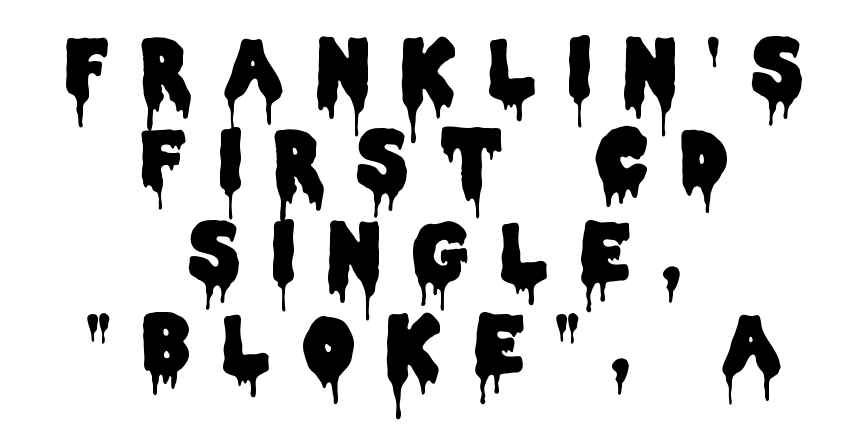
The image shows 80 px condensed sans-serif type, upright; set centered, tight line spacing (1.15x), unusually wide letter spacing (+0.41 em), not underlined; low stroke contrast and a large x-height.
